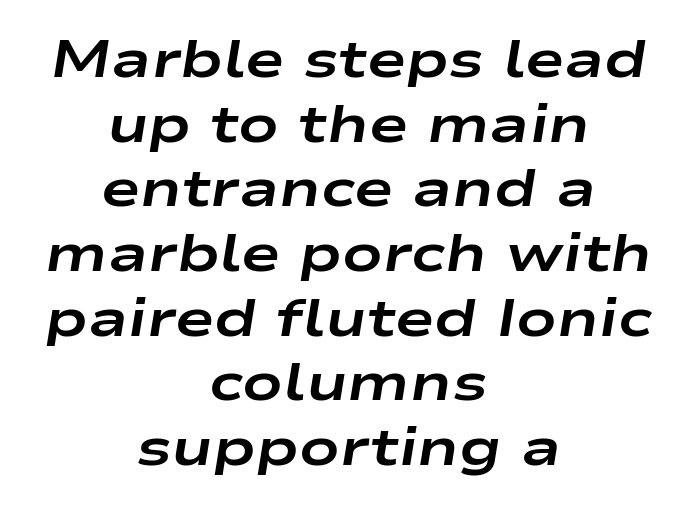
{"italic": "yes", "lean": "right", "slant_degrees": 9, "bold": "yes", "weight": "bold", "width": "wide", "stroke_contrast": "low", "x_height": "medium", "monospaced": "no", "underline": "no", "align": "center", "line_spacing_ratio": 1.22, "letter_spacing": "normal", "letter_spacing_em": 0.0, "glyph_px": 53}
